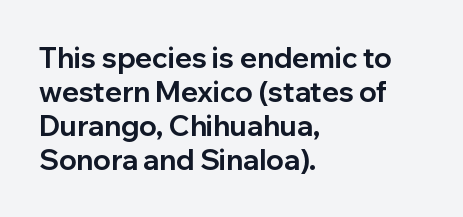
{"serif": "no", "italic": "no", "bold": "yes", "weight": "bold", "width": "normal", "stroke_contrast": "low", "x_height": "medium", "monospaced": "no", "underline": "no", "align": "left", "line_spacing_ratio": 1.21, "letter_spacing": "normal", "letter_spacing_em": 0.0, "glyph_px": 28}
